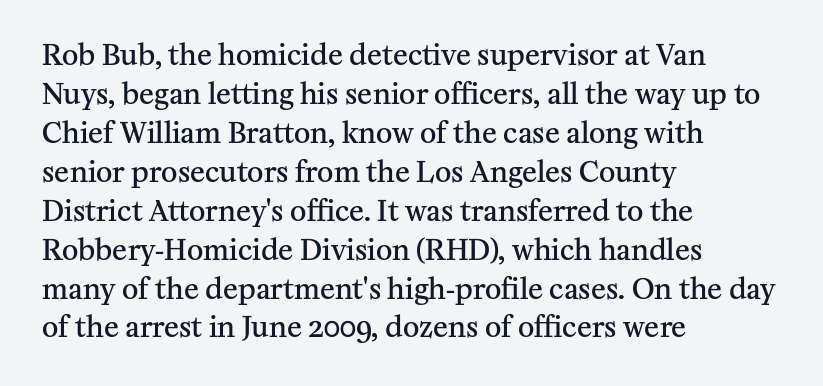
{"serif": "yes", "italic": "no", "bold": "semi", "weight": "semibold", "width": "normal", "stroke_contrast": "medium", "x_height": "medium", "monospaced": "no", "underline": "no", "align": "left", "line_spacing": "normal", "line_spacing_ratio": 1.39, "letter_spacing": "normal", "letter_spacing_em": 0.0, "glyph_px": 28}
